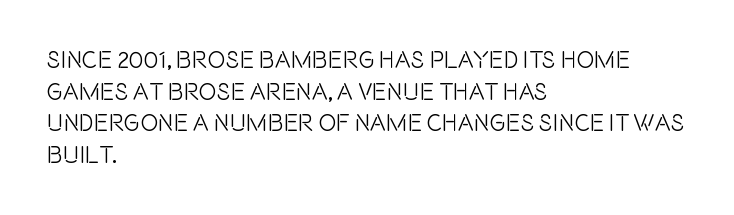
The letterforms sit shoulder to shoulder at normal distance. In terms of leading, this rendering sits right in the middle. The rendering anchors every line to the left-hand side. Style check: upright.
